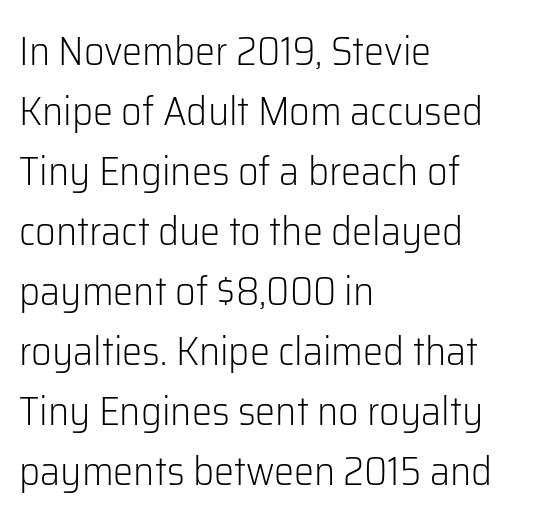
{"serif": "no", "italic": "no", "bold": "no", "weight": "light", "width": "normal", "stroke_contrast": "low", "x_height": "medium", "monospaced": "no", "underline": "no", "align": "left", "line_spacing": "normal", "line_spacing_ratio": 1.5, "letter_spacing": "normal", "letter_spacing_em": 0.0, "glyph_px": 40}
